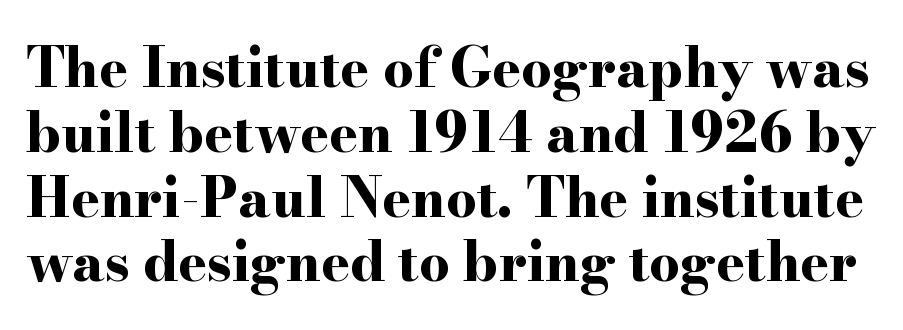
The image shows 54 px bold, wide serif type, upright; set line spacing 1.2x, normal letter spacing, not underlined; high stroke contrast and a small x-height.
